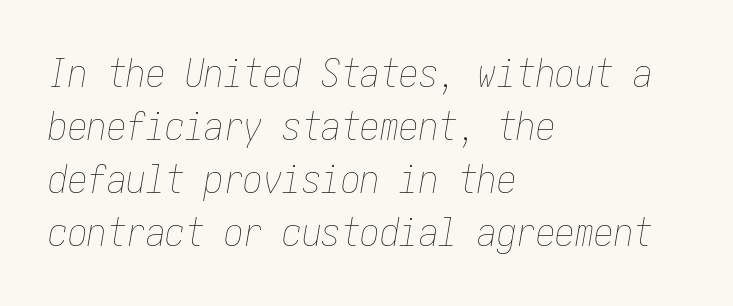
Q: Is the text bold? A: No.
Q: Is the text italic (slanted)? A: Yes, it leans right by about 10 degrees.
Q: Is the text underlined? A: No.
Q: How is the paragraph aligned? A: Left-aligned.
Q: Is the spacing between letters normal or unusually wide? A: Normal.
Q: Is the spacing between lines tight, normal or loose? A: Normal.
Q: Width (condensed, normal, or wide)? A: Condensed.
Q: Stroke contrast? A: Low.
Q: x-height? A: Medium.
